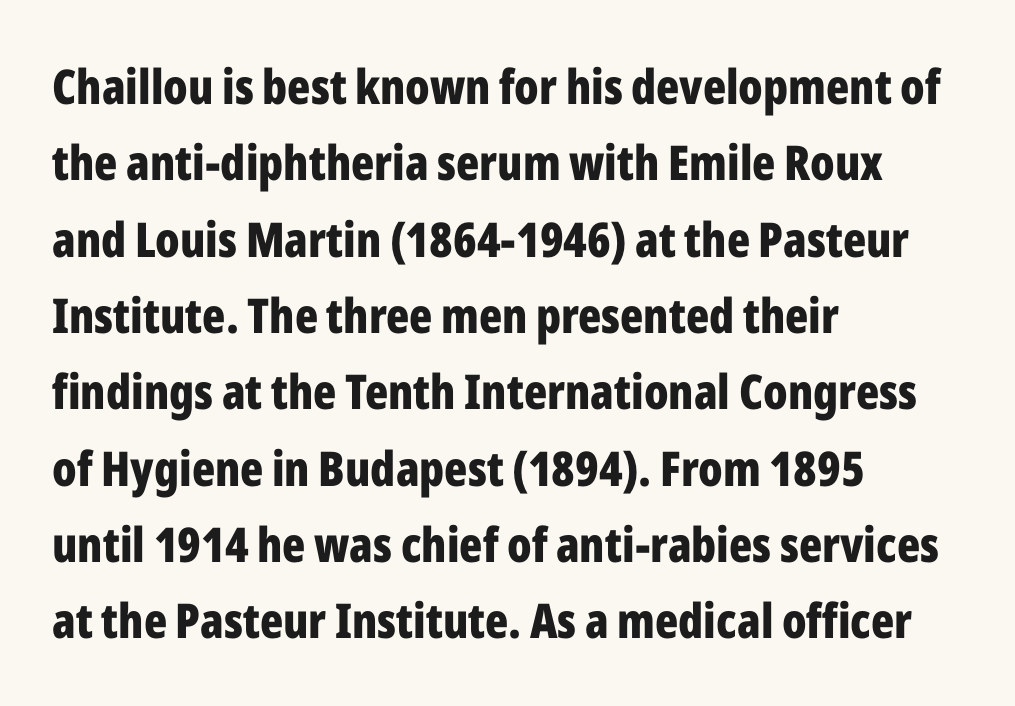
No feet cap the strokes, marking this as sans-serif type. The line-height multiplier appears to be the usual default. This rendering uses left alignment, leaving the right contour irregular. Think of a printed novel: that variable character pitch is what you see here. Letters rest on an invisible, unmarked baseline.
